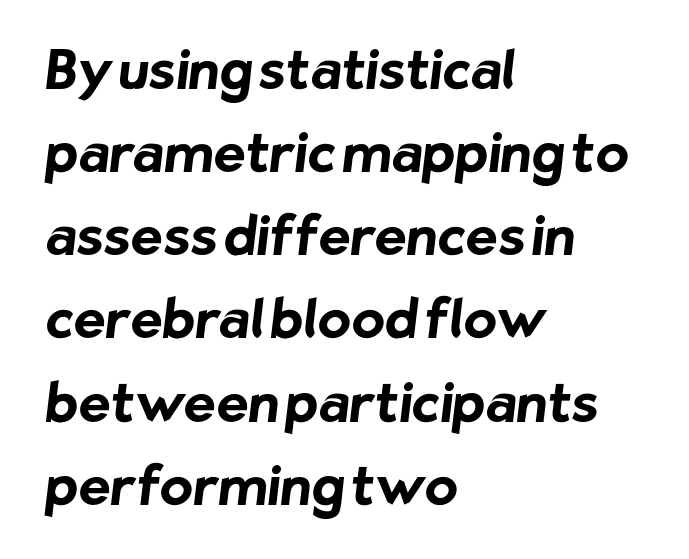
Q: Is the text bold? A: Yes.
Q: Is the typeface a serif or a sans-serif typeface? A: Sans-serif.
Q: Is the text underlined? A: No.
Q: How is the paragraph aligned? A: Left-aligned.
Q: Is the spacing between letters normal or unusually wide? A: Normal.
Q: Is the spacing between lines tight, normal or loose? A: Normal.
Q: Width (condensed, normal, or wide)? A: Normal.
Q: Stroke contrast? A: Low.
Q: x-height? A: Medium.
Q: Monospaced? A: No.
